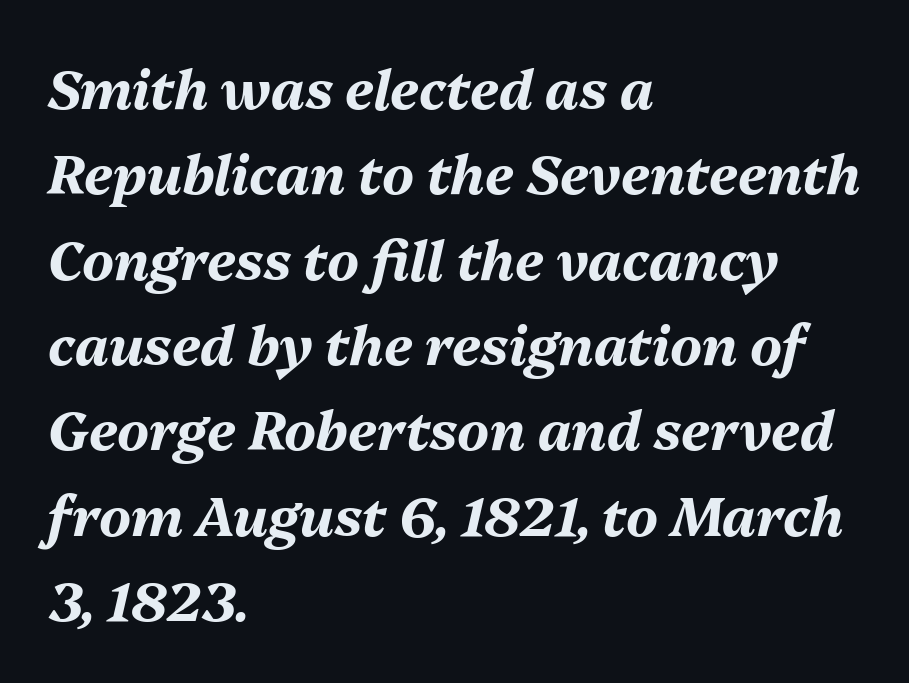
The sample has been set heavy, in full bold. All the whitespace from short lines collects on the right. The glyphs are unaccompanied by any horizontal stroke below them. The passage shown has conventional tracking throughout. This sample has the flowing, uneven cadence of proportional lettering.
